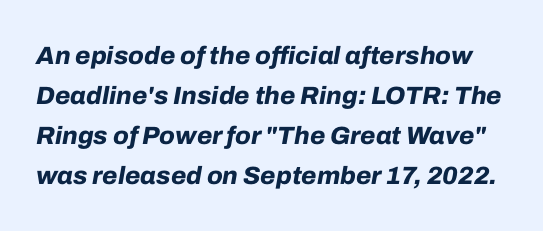
Q: Is the text bold? A: Yes.
Q: Is the text italic (slanted)? A: Yes, it leans right by about 10 degrees.
Q: Is the text underlined? A: No.
Q: Is the spacing between letters normal or unusually wide? A: Normal.
Q: Is the spacing between lines tight, normal or loose? A: Normal.
